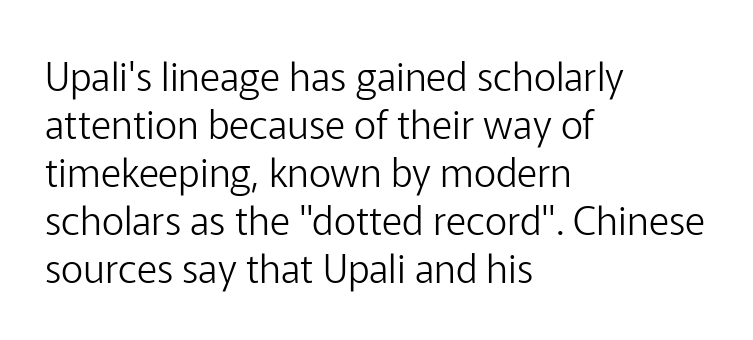
The image shows 39 px light sans-serif type, upright; set left-aligned, line spacing 1.23x, normal letter spacing, not underlined; low stroke contrast and a medium x-height.
